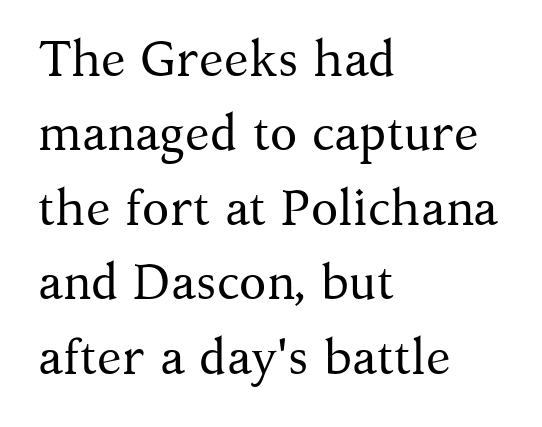
The image shows 50 px regular-weight serif type, upright; set left-aligned, normal line spacing (1.49x), normal letter spacing, not underlined; medium stroke contrast and a medium x-height.
